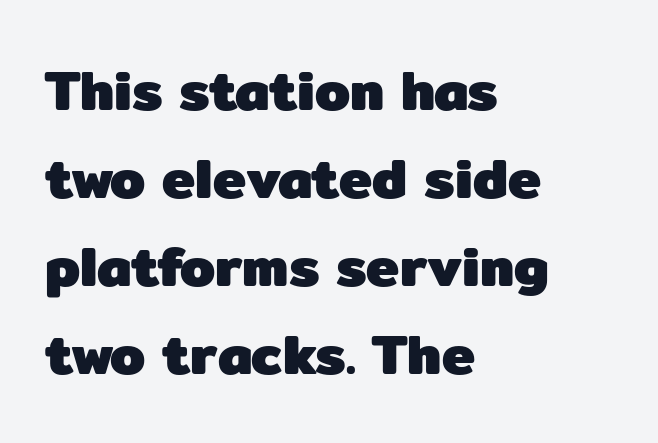
The baseline area is clear. Character widths vary here, with narrow letters taking less room than wide ones. Line starts are locked; line ends wander. I'd call this a sans setting — the letters go barefoot. The leading is moderate, giving the passage an even texture. Caption: bold face, heavy strokes.
